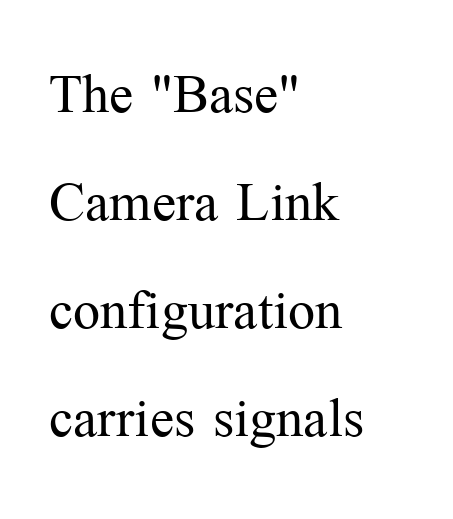
{"serif": "yes", "italic": "no", "bold": "no", "weight": "light", "width": "normal", "stroke_contrast": "medium", "x_height": "medium", "monospaced": "no", "underline": "no", "align": "left", "line_spacing": "normal", "line_spacing_ratio": 1.5, "letter_spacing": "normal", "letter_spacing_em": 0.0, "glyph_px": 72}
